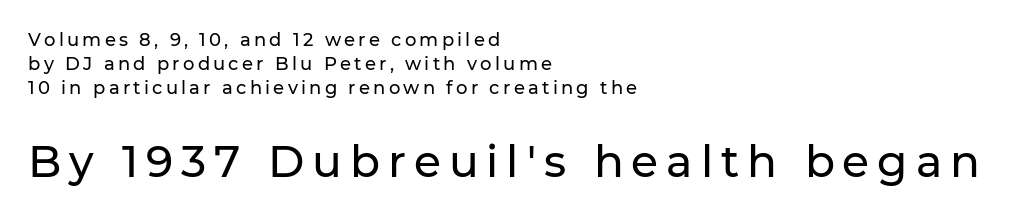
To sum up the face: it is a sans, with no serifs. This block has exactly the height ordinary leading produces. Rule under the text: the space is simply empty. Top chunk: small. Bottom chunk: large. Where is the straight margin? On the left. Each letter keeps its own natural width here, so spacing adapts to shape.
